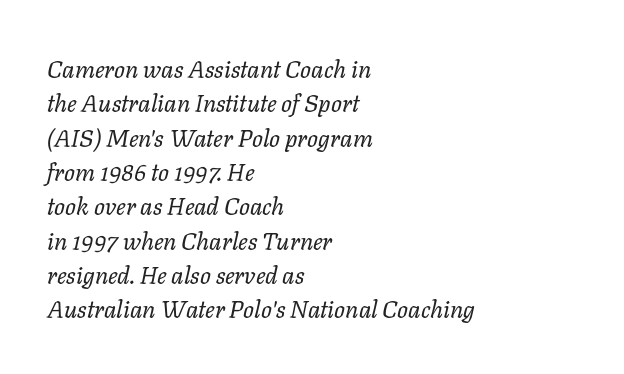
{"italic": "yes", "lean": "right", "slant_degrees": 11, "bold": "no", "underline": "no", "align": "left", "line_spacing": "normal", "line_spacing_ratio": 1.43, "letter_spacing": "normal", "letter_spacing_em": 0.0, "glyph_px": 24}
